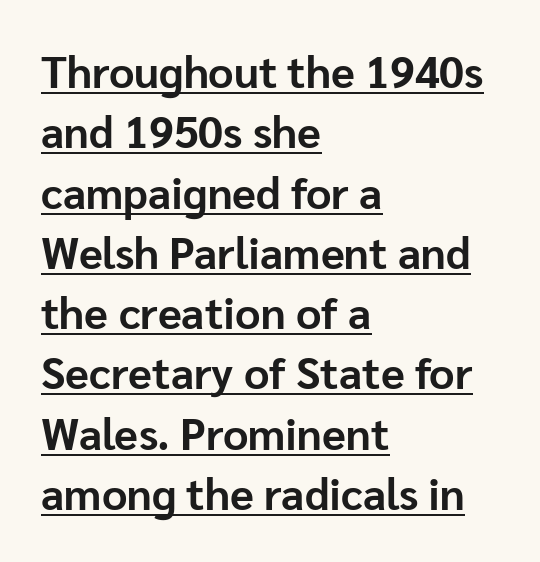
The image shows 44 px bold sans-serif type, upright; set left-aligned, normal line spacing (1.37x), normal letter spacing, underlined; low stroke contrast and a medium x-height.
